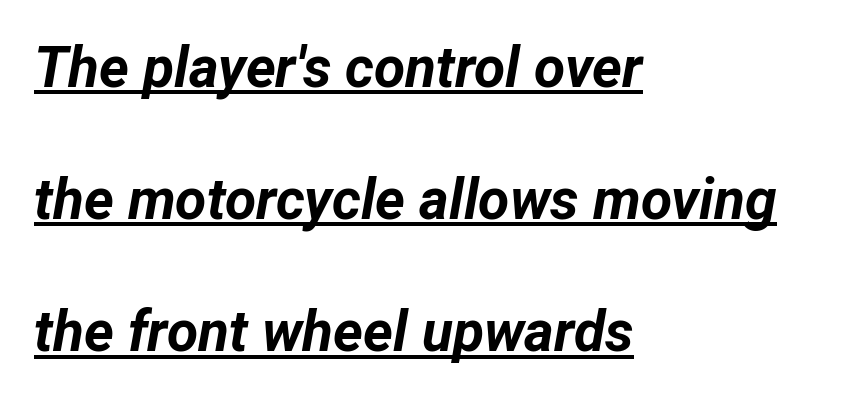
This rendering leaves character spacing at its baseline value. These lines stack with their left ends in a neat column. Strong, thick strokes mark this as bold type. Rendered with sloped, italic letterforms.
